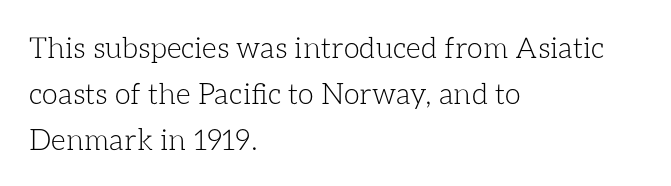
{"italic": "no", "bold": "no", "weight": "light", "width": "normal", "stroke_contrast": "low", "x_height": "medium", "monospaced": "no", "underline": "no", "align": "left", "line_spacing": "normal", "line_spacing_ratio": 1.58, "letter_spacing": "normal", "letter_spacing_em": 0.0, "glyph_px": 29}
